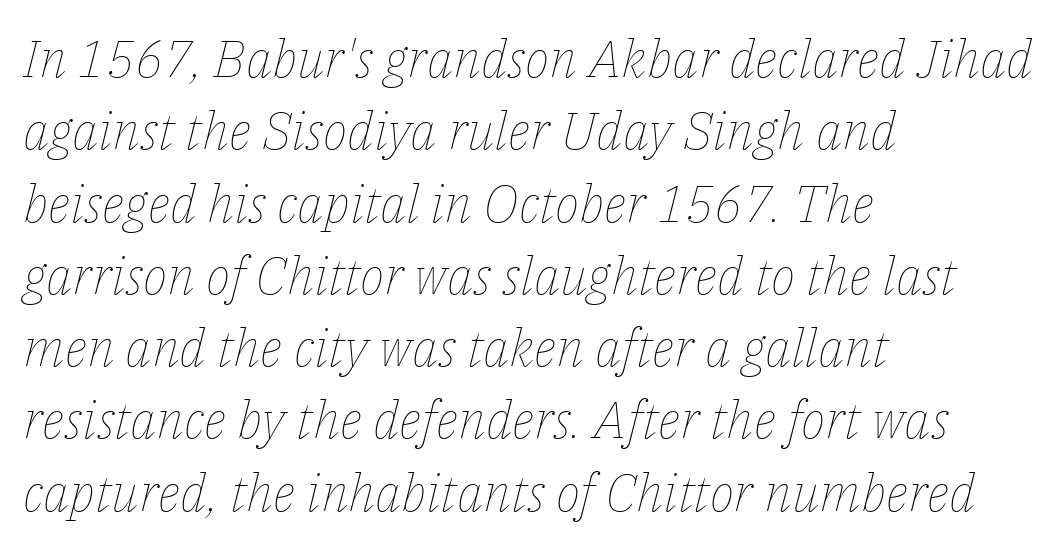
Q: Is the text bold? A: No.
Q: Is the text italic (slanted)? A: Yes, it leans right by about 14 degrees.
Q: Is the text underlined? A: No.
Q: How is the paragraph aligned? A: Left-aligned.
Q: Is the spacing between letters normal or unusually wide? A: Normal.
Q: Is the spacing between lines tight, normal or loose? A: Normal.
Q: Width (condensed, normal, or wide)? A: Normal.
Q: Stroke contrast? A: Low.
Q: x-height? A: Medium.
Q: Monospaced? A: No.
